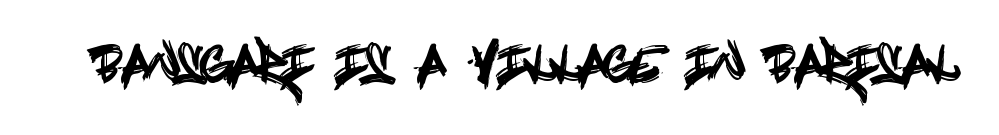
Q: Is the text italic (slanted)? A: Yes.
Q: Is the typeface a serif or a sans-serif typeface? A: Sans-serif.
Q: Is the text underlined? A: No.
Q: Is the spacing between letters normal or unusually wide? A: Normal.
Q: Width (condensed, normal, or wide)? A: Condensed.
Q: x-height? A: Large.
